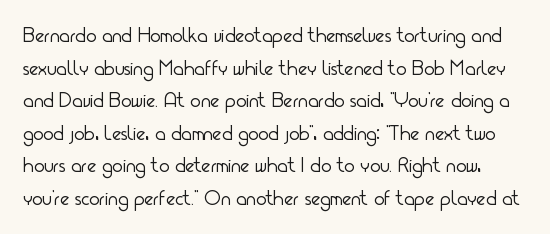
No heavy texture on the line: the type isn't bold. Vertical strokes here are truly vertical. Honestly, there is no underline to notice here at all. Vertical spacing — default. Look at the tracking — it's just the regular setting, nothing added.
